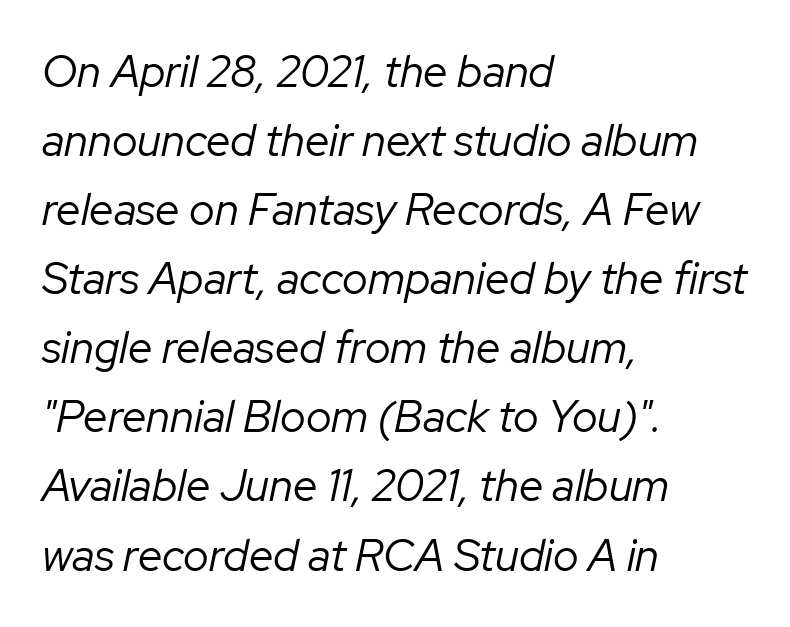
The image shows 44 px regular-weight type, italic (leaning right); set left-aligned, normal line spacing (1.57x), normal letter spacing, not underlined; low stroke contrast and a medium x-height.
